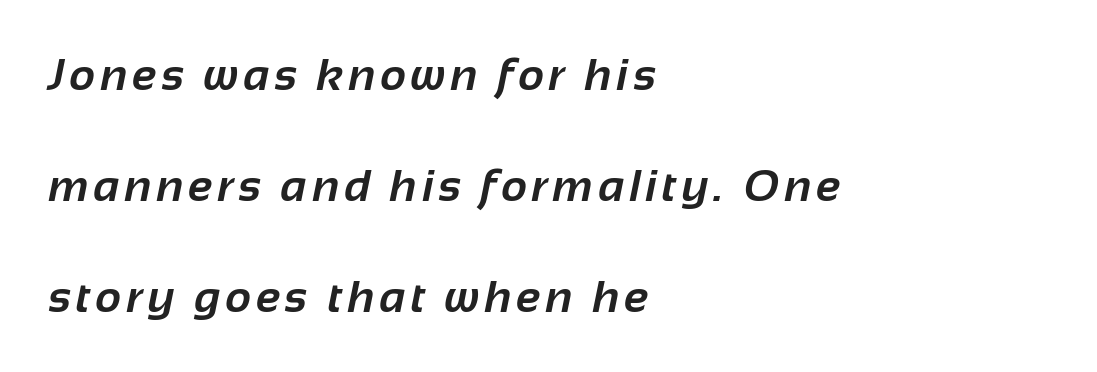
Q: Is the text bold? A: Yes.
Q: Is the typeface a serif or a sans-serif typeface? A: Sans-serif.
Q: Is the text underlined? A: No.
Q: How is the paragraph aligned? A: Left-aligned.
Q: Is the spacing between lines tight, normal or loose? A: Loose.
Q: Width (condensed, normal, or wide)? A: Normal.
Q: Stroke contrast? A: Low.
Q: x-height? A: Medium.
Q: Monospaced? A: No.
